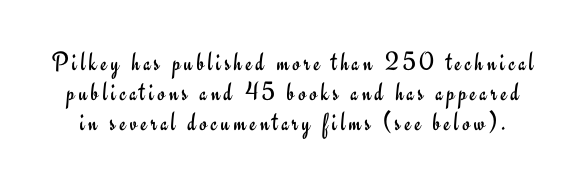
Q: Is the text bold? A: No.
Q: Is the text italic (slanted)? A: Yes.
Q: Is the text underlined? A: No.
Q: Is the spacing between lines tight, normal or loose? A: Tight.
